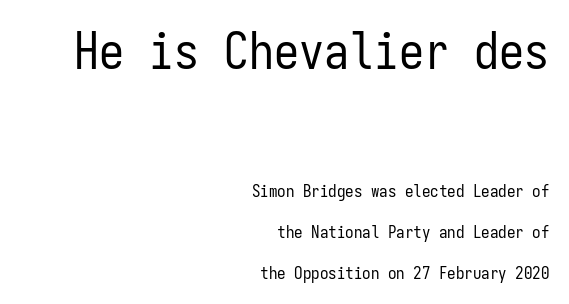
The leading is generous, giving the passage an open texture. The paragraph has a hard right edge and a soft left edge. In this sample the first text group is rendered at the bigger scale. Looks like terminal output: every glyph gets an equal slot. This sample uses an upright cut, with every glyph sitting square on the baseline.
